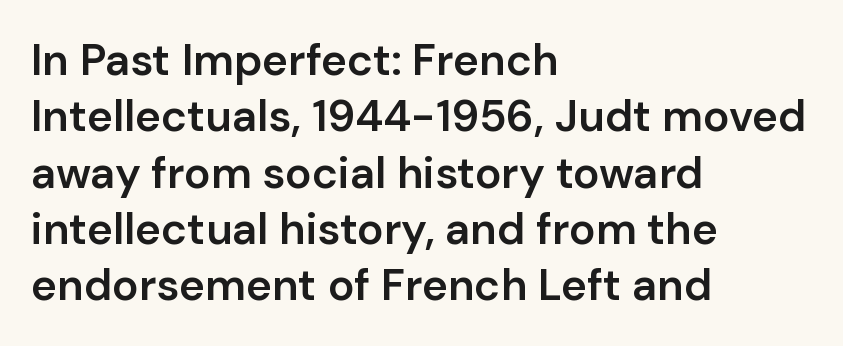
The image shows 44 px semibold sans-serif type, upright; set left-aligned, normal line spacing (1.28x), normal letter spacing, not underlined; low stroke contrast and a medium x-height.
